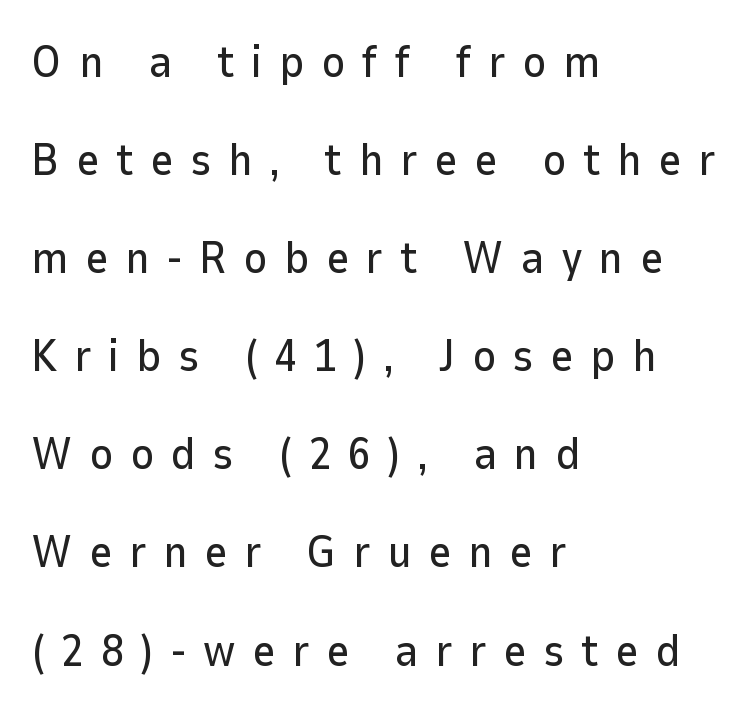
Q: Is the text italic (slanted)? A: No, it is upright.
Q: Is the typeface a serif or a sans-serif typeface? A: Sans-serif.
Q: Is the text underlined? A: No.
Q: How is the paragraph aligned? A: Left-aligned.
Q: Is the spacing between letters normal or unusually wide? A: Unusually wide.
Q: Is the spacing between lines tight, normal or loose? A: Loose.
Q: Width (condensed, normal, or wide)? A: Normal.
Q: Stroke contrast? A: Low.
Q: x-height? A: Medium.
Q: Monospaced? A: No.
